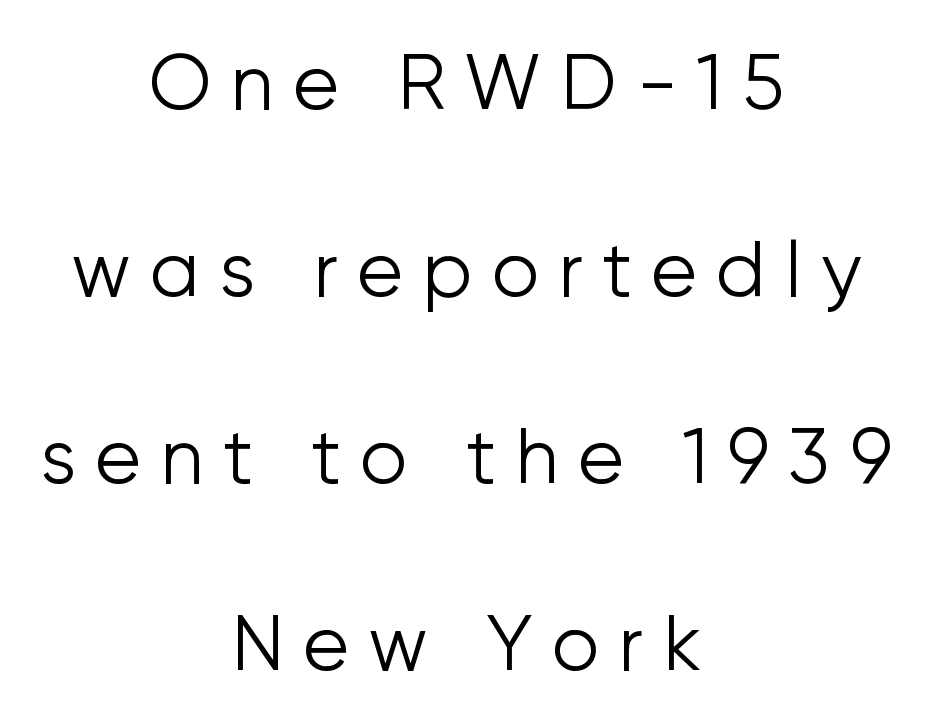
The image shows 76 px light sans-serif type, upright; set centered, loose line spacing (2.46x), unusually wide letter spacing (+0.25 em), not underlined; low stroke contrast and a medium x-height.
